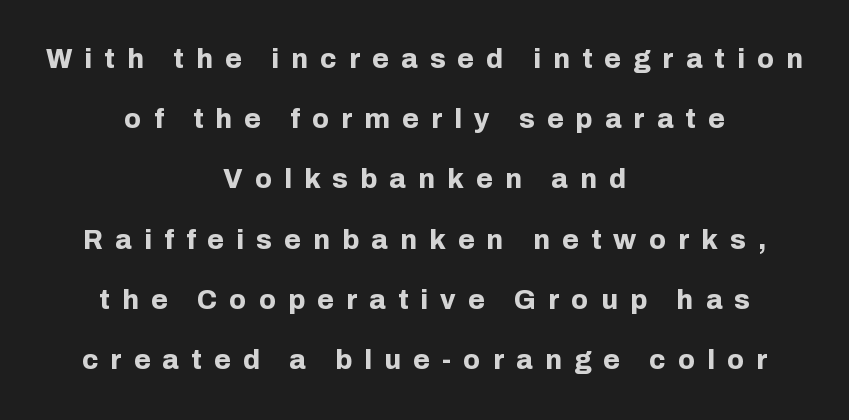
Q: Is the text bold? A: Yes.
Q: Is the text italic (slanted)? A: No, it is upright.
Q: Is the text underlined? A: No.
Q: How is the paragraph aligned? A: Centered.
Q: Is the spacing between letters normal or unusually wide? A: Unusually wide.
Q: Is the spacing between lines tight, normal or loose? A: Loose.
